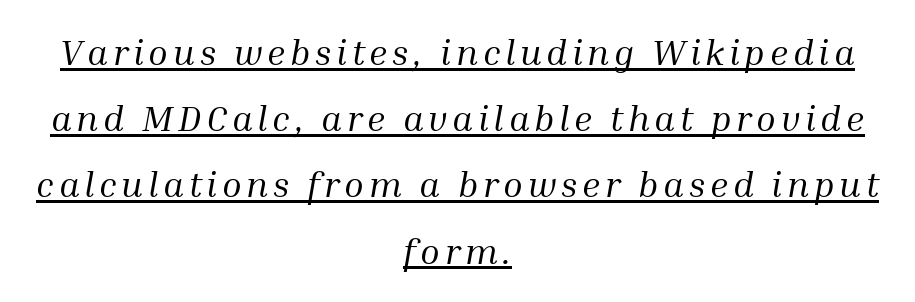
The image shows 36 px regular-weight serif type, italic (leaning right); set centered, line spacing 1.84x, underlined; medium stroke contrast and a medium x-height.
